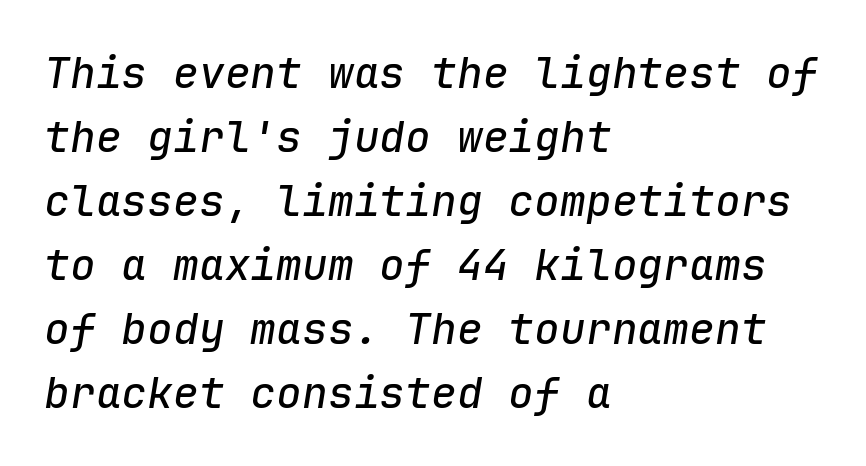
Q: Is the text italic (slanted)? A: Yes, it leans right by about 9 degrees.
Q: Is the text underlined? A: No.
Q: How is the paragraph aligned? A: Left-aligned.
Q: Is the spacing between letters normal or unusually wide? A: Normal.
Q: Is the spacing between lines tight, normal or loose? A: Normal.
Q: Width (condensed, normal, or wide)? A: Normal.
Q: Stroke contrast? A: Low.
Q: x-height? A: Medium.
Q: Monospaced? A: Yes.
